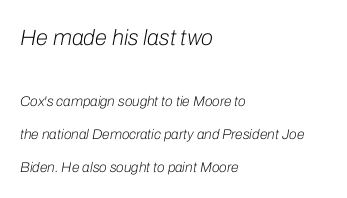
Q: Is the text bold? A: No.
Q: Is the text italic (slanted)? A: Yes, it leans right by about 10 degrees.
Q: Is the text underlined? A: No.
Q: How is the paragraph aligned? A: Left-aligned.
Q: Is the spacing between letters normal or unusually wide? A: Normal.
Q: Is the spacing between lines tight, normal or loose? A: Loose.
Q: Which block of text is set in a larger size, the first (top) or the second (bottom)? A: The first (top) one.
